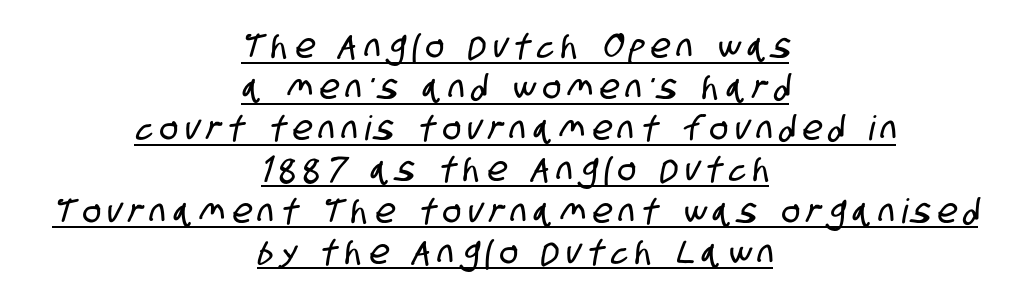
Does a line run under the words? Yes, clearly. Letterform terminals end flat and unadorned throughout the passage. The passage shown is typed in a proportional face where columns would drift. Short note: letters widely spaced. One-word summary of the alignment: center.
